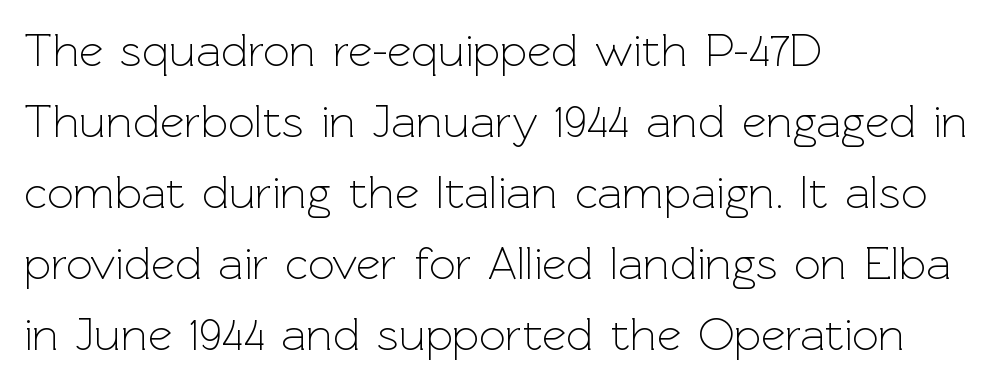
The image shows 47 px light sans-serif type, upright; set left-aligned, normal line spacing (1.51x), normal letter spacing, not underlined; a medium x-height.
